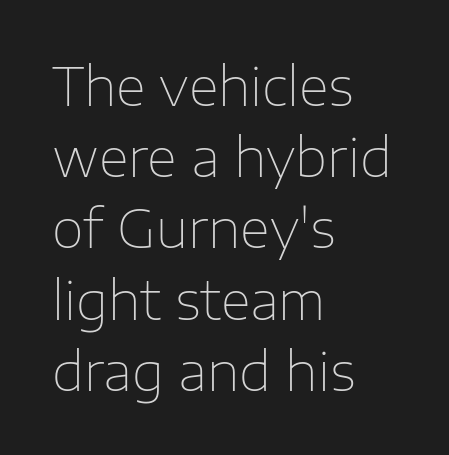
The image shows 52 px thin sans-serif type, upright; set left-aligned, normal line spacing (1.37x), normal letter spacing, not underlined; low stroke contrast and a medium x-height.
